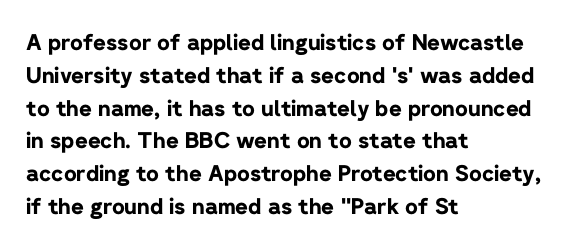
{"italic": "no", "bold": "yes", "underline": "no", "align": "left", "line_spacing": "normal", "line_spacing_ratio": 1.49, "letter_spacing": "normal", "letter_spacing_em": 0.0, "glyph_px": 22}
